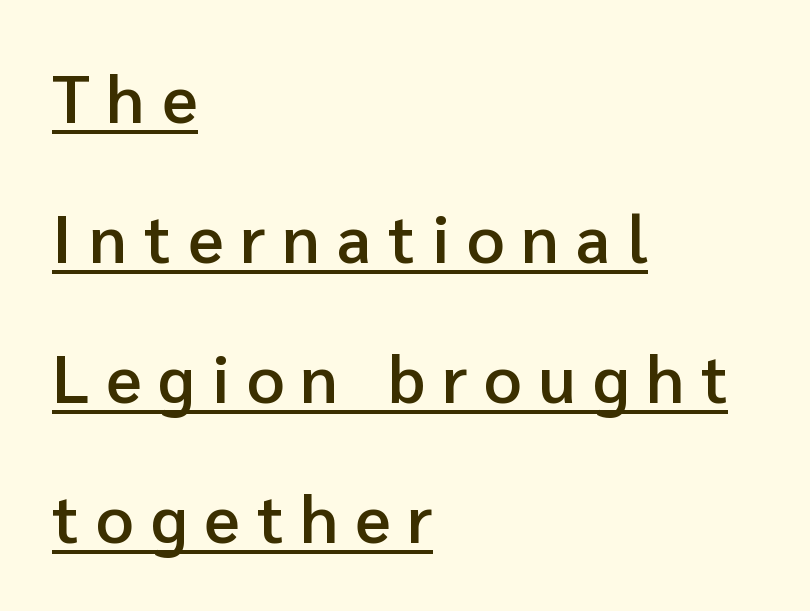
Q: Is the text bold? A: Semi-bold.
Q: Is the text italic (slanted)? A: No, it is upright.
Q: Is the typeface a serif or a sans-serif typeface? A: Sans-serif.
Q: Is the text underlined? A: Yes.
Q: How is the paragraph aligned? A: Left-aligned.
Q: Is the spacing between letters normal or unusually wide? A: Unusually wide.
Q: Is the spacing between lines tight, normal or loose? A: Loose.
Q: Width (condensed, normal, or wide)? A: Normal.
Q: Stroke contrast? A: Low.
Q: x-height? A: Medium.
Q: Monospaced? A: No.
